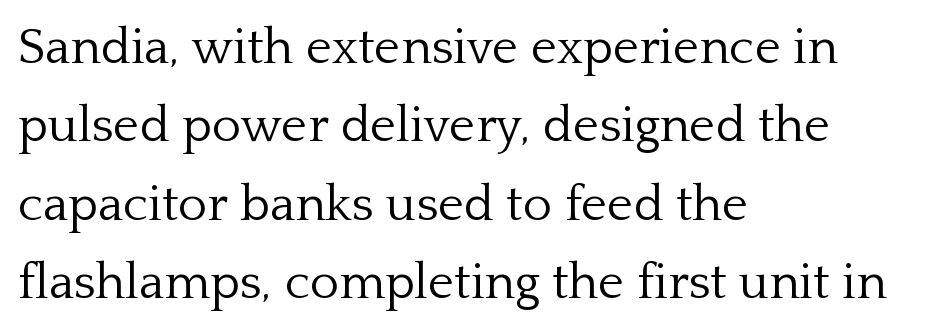
Q: Is the text bold? A: No.
Q: Is the text italic (slanted)? A: No, it is upright.
Q: Is the typeface a serif or a sans-serif typeface? A: Serif.
Q: Is the text underlined? A: No.
Q: How is the paragraph aligned? A: Left-aligned.
Q: Is the spacing between letters normal or unusually wide? A: Normal.
Q: Is the spacing between lines tight, normal or loose? A: Normal.
Q: Width (condensed, normal, or wide)? A: Normal.
Q: Stroke contrast? A: Low.
Q: x-height? A: Medium.
Q: Monospaced? A: No.
